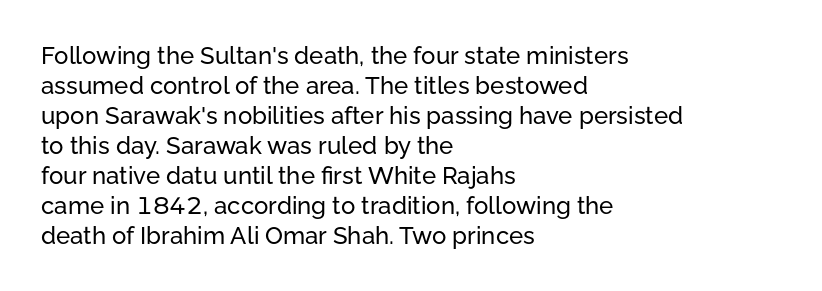
{"italic": "no", "underline": "no", "align": "left", "line_spacing": "normal", "line_spacing_ratio": 1.25, "letter_spacing": "normal", "letter_spacing_em": 0.0, "glyph_px": 24}
